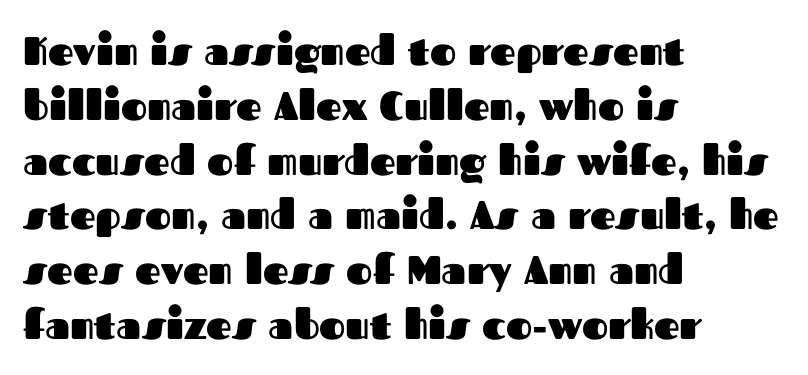
Q: Is the text bold? A: Yes.
Q: Is the text italic (slanted)? A: No, it is upright.
Q: Is the typeface a serif or a sans-serif typeface? A: Sans-serif.
Q: Is the text underlined? A: No.
Q: How is the paragraph aligned? A: Left-aligned.
Q: Is the spacing between letters normal or unusually wide? A: Normal.
Q: Is the spacing between lines tight, normal or loose? A: Normal.
Q: Width (condensed, normal, or wide)? A: Normal.
Q: Stroke contrast? A: Medium.
Q: x-height? A: Medium.
Q: Monospaced? A: No.
